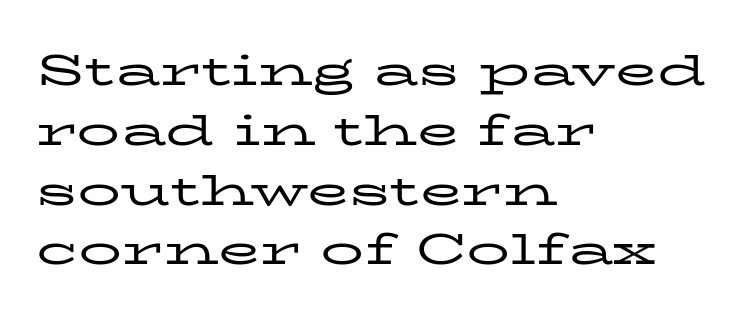
Q: Is the text bold? A: No.
Q: Is the text italic (slanted)? A: No, it is upright.
Q: Is the typeface a serif or a sans-serif typeface? A: Serif.
Q: Is the text underlined? A: No.
Q: How is the paragraph aligned? A: Left-aligned.
Q: Is the spacing between letters normal or unusually wide? A: Normal.
Q: Is the spacing between lines tight, normal or loose? A: Normal.
Q: Width (condensed, normal, or wide)? A: Wide.
Q: Stroke contrast? A: Low.
Q: x-height? A: Medium.
Q: Monospaced? A: No.
